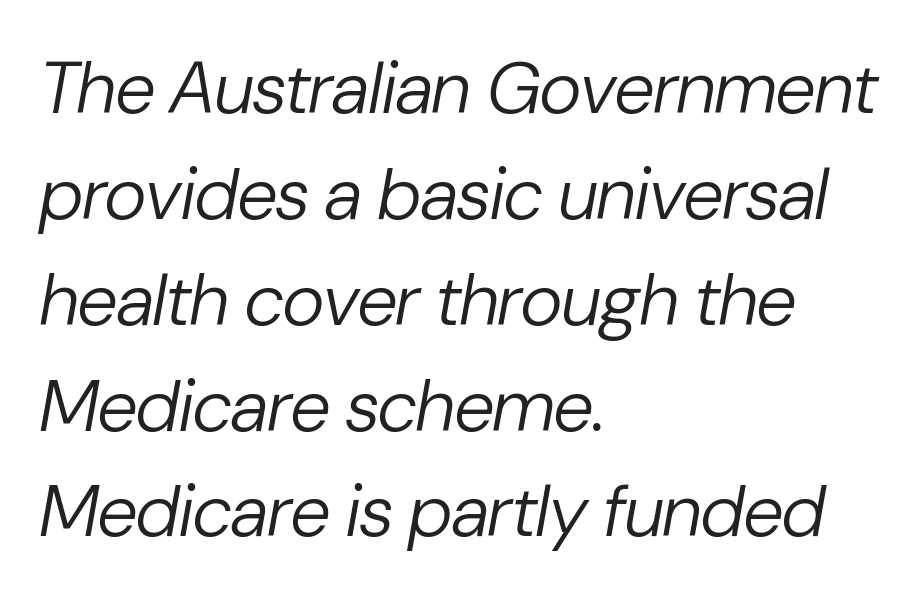
One-word summary of the alignment: left. Words float on clear page, feet unadorned. You could not count columns in this text — the font is proportionally spaced. The designer left line spacing at the default.
